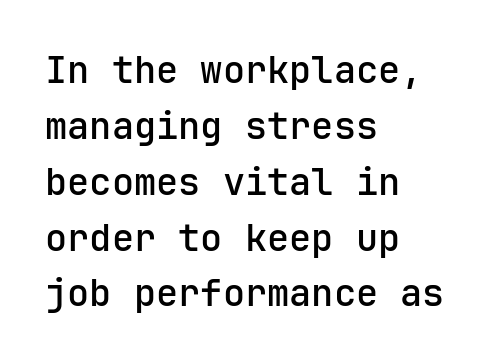
{"serif": "no", "italic": "no", "bold": "semi", "weight": "semibold", "width": "normal", "stroke_contrast": "low", "x_height": "medium", "underline": "no", "align": "left", "line_spacing": "normal", "line_spacing_ratio": 1.51, "letter_spacing": "normal", "letter_spacing_em": 0.0, "glyph_px": 37}
